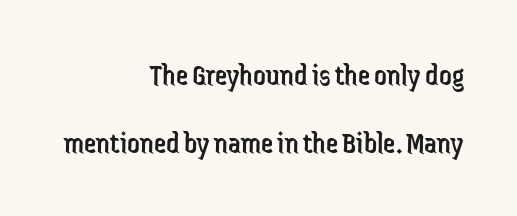
The image shows 31 px regular-weight, condensed sans-serif type, upright; set right-aligned, loose line spacing (2.18x), normal letter spacing, not underlined; low stroke contrast and a medium x-height.
